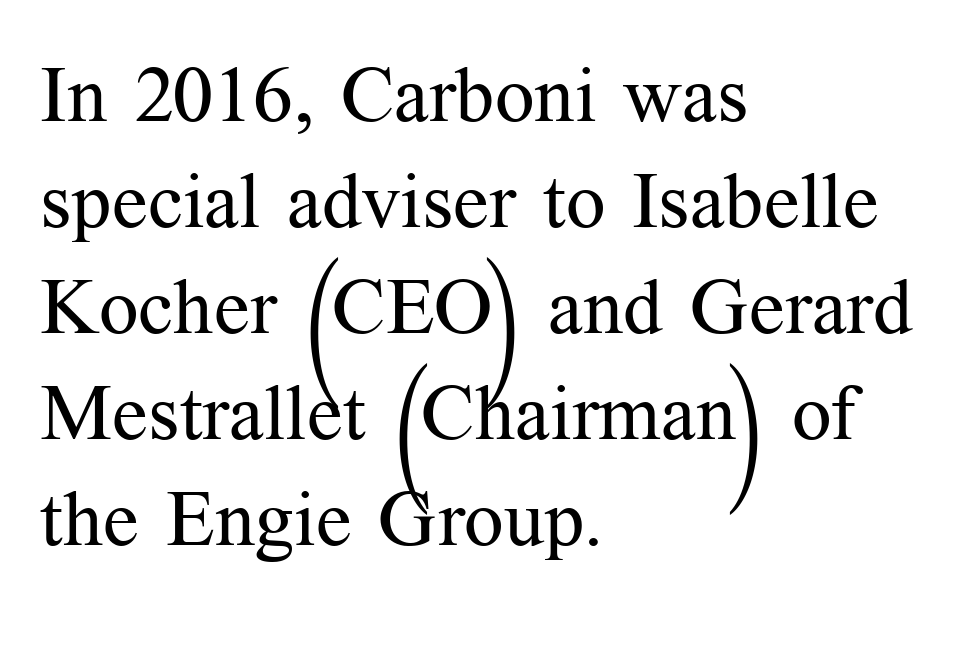
The image shows 78 px regular-weight serif type, upright; set left-aligned, normal line spacing (1.36x), normal letter spacing, not underlined; medium stroke contrast and a medium x-height.
